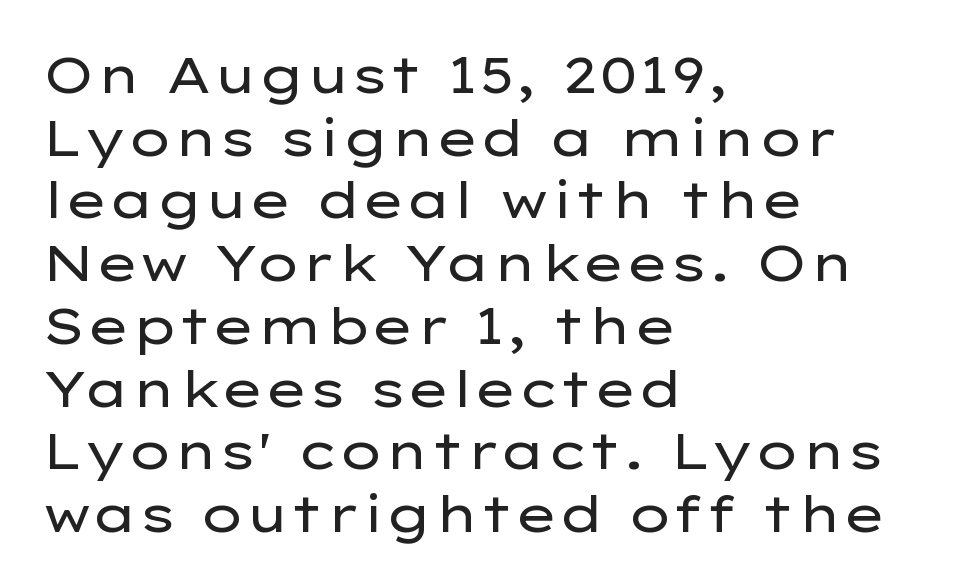
Q: Is the text bold? A: No.
Q: Is the text italic (slanted)? A: No, it is upright.
Q: Is the typeface a serif or a sans-serif typeface? A: Sans-serif.
Q: Is the text underlined? A: No.
Q: How is the paragraph aligned? A: Left-aligned.
Q: Is the spacing between letters normal or unusually wide? A: Normal.
Q: Width (condensed, normal, or wide)? A: Wide.
Q: Stroke contrast? A: Low.
Q: x-height? A: Medium.
Q: Monospaced? A: No.
